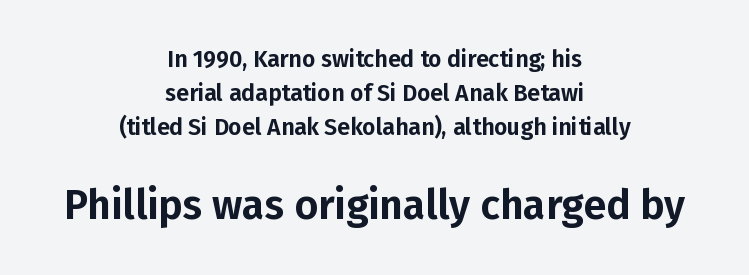
The image shows 41 px sans-serif type, upright; set centered, normal line spacing (1.48x), normal letter spacing, not underlined; the second (bottom) block is 1.78x larger; low stroke contrast and a medium x-height.
